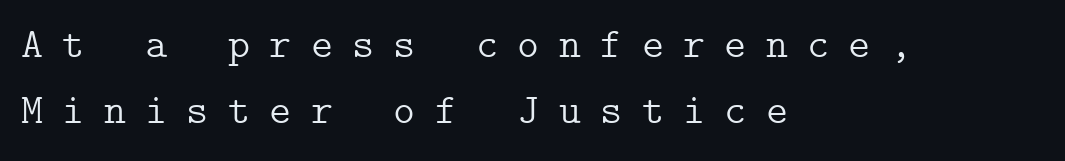
{"serif": "yes", "italic": "no", "bold": "no", "weight": "light", "width": "normal", "stroke_contrast": "low", "x_height": "medium", "underline": "no", "align": "left", "line_spacing": "normal", "line_spacing_ratio": 1.56, "letter_spacing": "wide", "letter_spacing_em": 0.46, "glyph_px": 42}
